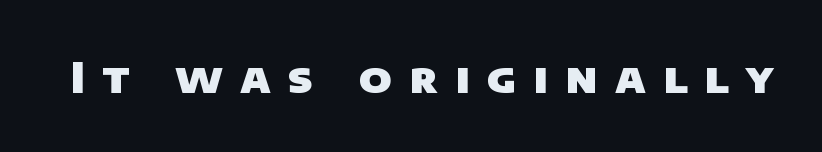
Q: Is the text bold? A: Yes.
Q: Is the typeface a serif or a sans-serif typeface? A: Sans-serif.
Q: Is the text underlined? A: No.
Q: Is the spacing between letters normal or unusually wide? A: Unusually wide.
Q: Width (condensed, normal, or wide)? A: Normal.
Q: Stroke contrast? A: Low.
Q: x-height? A: Large.
Q: Monospaced? A: No.
